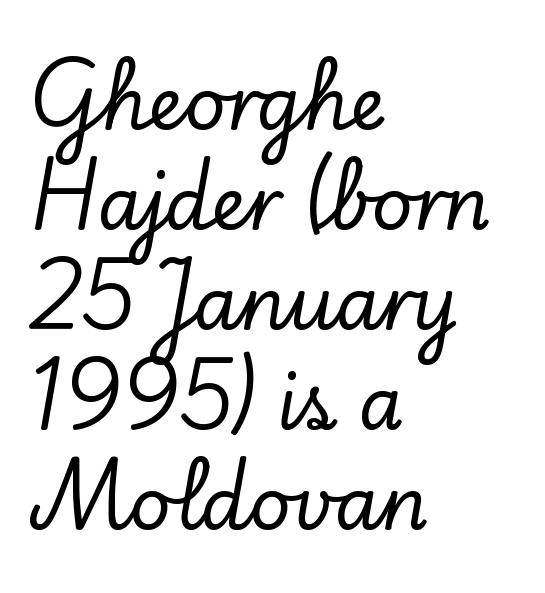
{"serif": "yes", "width": "normal", "stroke_contrast": "low", "x_height": "small", "monospaced": "no", "underline": "no", "align": "left", "line_spacing": "normal", "line_spacing_ratio": 1.39, "letter_spacing": "normal", "letter_spacing_em": 0.0, "glyph_px": 72}
